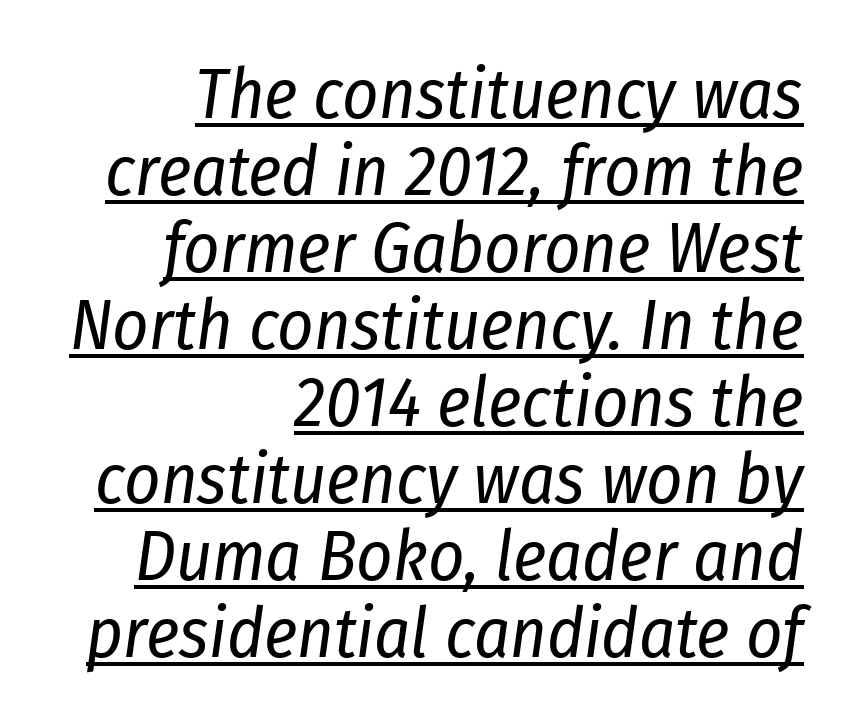
A continuous stroke trails under the words, as in a hyperlink. The typesetter chose a ragged-left arrangement here. When letters slant like this, we call the style italic. Note the varied advance widths — an 'i' is clearly narrower than an 'm'. Is the type heavy? It reads as light-to-regular instead.
